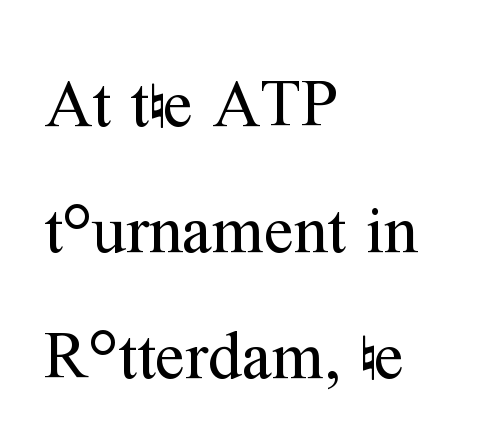
Q: Is the text bold? A: No.
Q: Is the text italic (slanted)? A: No, it is upright.
Q: Is the typeface a serif or a sans-serif typeface? A: Serif.
Q: Is the text underlined? A: No.
Q: How is the paragraph aligned? A: Left-aligned.
Q: Is the spacing between letters normal or unusually wide? A: Normal.
Q: Width (condensed, normal, or wide)? A: Normal.
Q: Stroke contrast? A: Medium.
Q: x-height? A: Medium.
Q: Monospaced? A: No.
